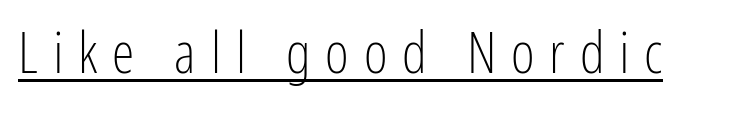
Q: Is the text bold? A: No.
Q: Is the text italic (slanted)? A: No, it is upright.
Q: Is the typeface a serif or a sans-serif typeface? A: Sans-serif.
Q: Is the text underlined? A: Yes.
Q: Is the spacing between letters normal or unusually wide? A: Unusually wide.
Q: Width (condensed, normal, or wide)? A: Condensed.
Q: Stroke contrast? A: Low.
Q: x-height? A: Medium.
Q: Monospaced? A: No.
